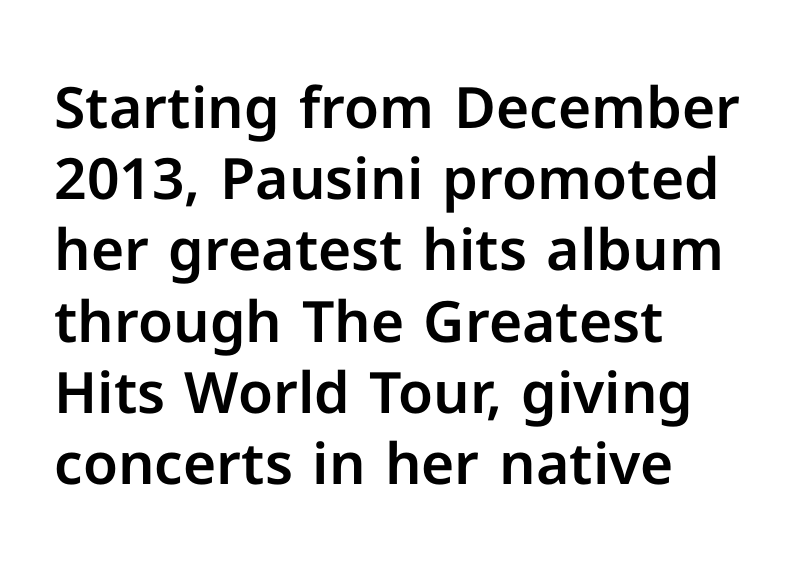
The image shows 57 px sans-serif type, upright; set left-aligned, normal line spacing (1.25x), normal letter spacing, not underlined; low stroke contrast and a medium x-height.
